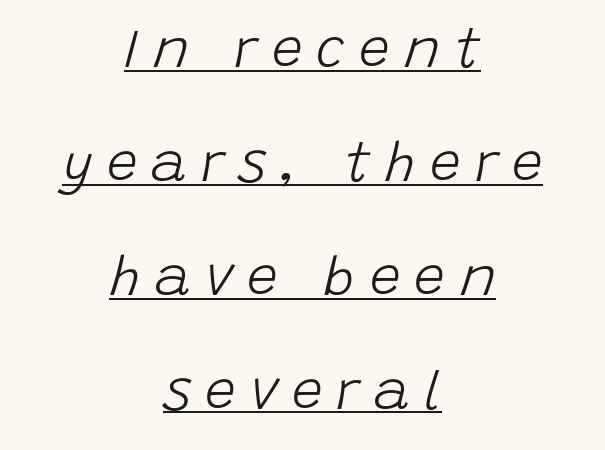
Heaviness? Minimal to ordinary, like unemphasized prose. The lines are spread far apart with generous leading. When letters slant like this, we call the style italic. Typeset on center — no edge is straight. These lines are rendered in a variable-pitch font.
